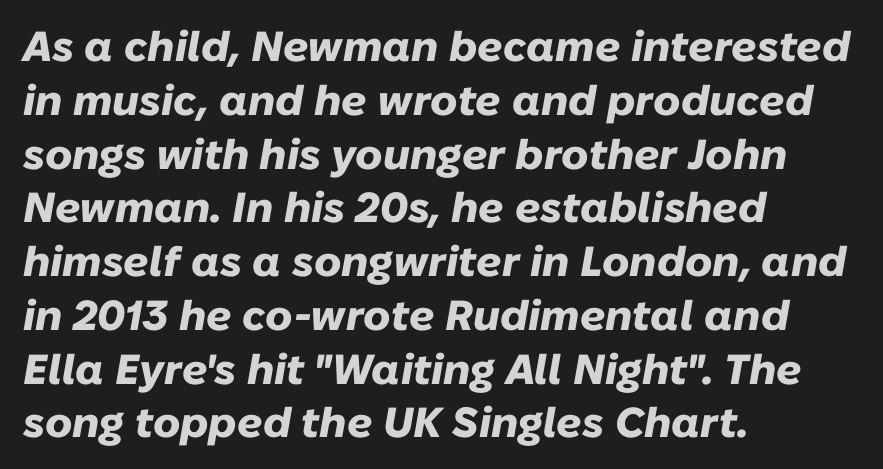
{"italic": "yes", "lean": "right", "slant_degrees": 10, "bold": "yes", "weight": "heavy", "width": "normal", "stroke_contrast": "low", "x_height": "medium", "monospaced": "no", "underline": "no", "align": "left", "line_spacing": "normal", "line_spacing_ratio": 1.28, "letter_spacing": "normal", "letter_spacing_em": 0.0, "glyph_px": 42}
